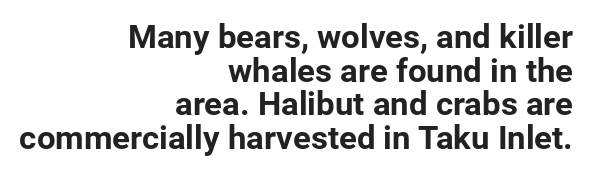
{"serif": "no", "italic": "no", "bold": "yes", "weight": "bold", "width": "normal", "stroke_contrast": "low", "x_height": "medium", "monospaced": "no", "underline": "no", "align": "right", "line_spacing": "tight", "line_spacing_ratio": 1.02, "letter_spacing": "normal", "letter_spacing_em": 0.0, "glyph_px": 33}
